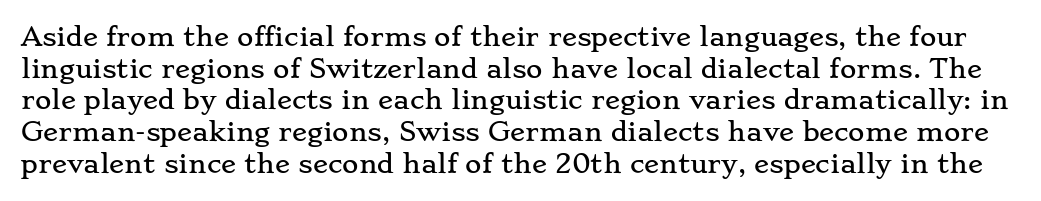
The image shows 25 px text type, upright; set normal line spacing (1.27x), normal letter spacing, not underlined.
